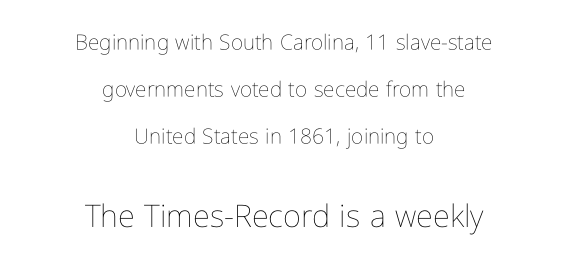
Line spacing here is loose. Which of the two is more prominent by size? The second, at the bottom. The strokes are not fattened; the text isn't bold. These lines are rendered in a variable-pitch font. Tracking here is standard; glyphs follow each other at the usual distance. Short and long lines alike share a common midpoint.
